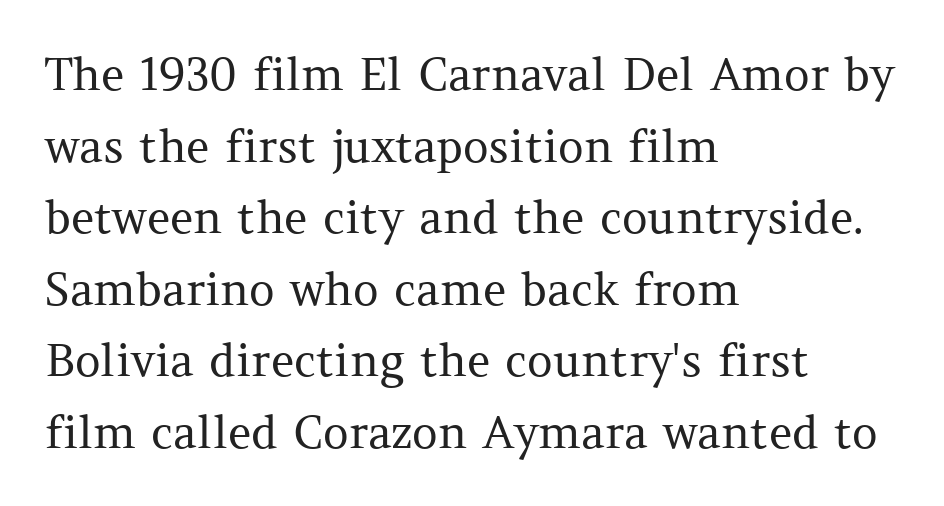
Q: Is the text bold? A: No.
Q: Is the text italic (slanted)? A: No, it is upright.
Q: Is the typeface a serif or a sans-serif typeface? A: Serif.
Q: Is the text underlined? A: No.
Q: How is the paragraph aligned? A: Left-aligned.
Q: Is the spacing between letters normal or unusually wide? A: Normal.
Q: Is the spacing between lines tight, normal or loose? A: Normal.
Q: Width (condensed, normal, or wide)? A: Normal.
Q: Stroke contrast? A: Medium.
Q: x-height? A: Medium.
Q: Monospaced? A: No.
